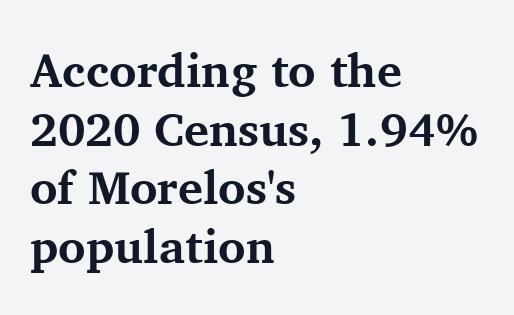
Q: Is the text bold? A: Yes.
Q: Is the text italic (slanted)? A: No, it is upright.
Q: Is the typeface a serif or a sans-serif typeface? A: Serif.
Q: Is the text underlined? A: No.
Q: How is the paragraph aligned? A: Left-aligned.
Q: Is the spacing between letters normal or unusually wide? A: Normal.
Q: Is the spacing between lines tight, normal or loose? A: Normal.
Q: Width (condensed, normal, or wide)? A: Normal.
Q: Stroke contrast? A: Medium.
Q: x-height? A: Medium.
Q: Monospaced? A: No.
